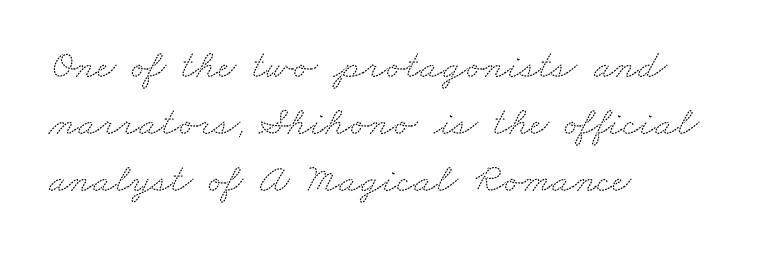
Q: Is the typeface a serif or a sans-serif typeface? A: Serif.
Q: Is the text underlined? A: No.
Q: How is the paragraph aligned? A: Left-aligned.
Q: Is the spacing between letters normal or unusually wide? A: Normal.
Q: Is the spacing between lines tight, normal or loose? A: Normal.
Q: Width (condensed, normal, or wide)? A: Wide.
Q: Stroke contrast? A: Medium.
Q: x-height? A: Small.
Q: Monospaced? A: No.
